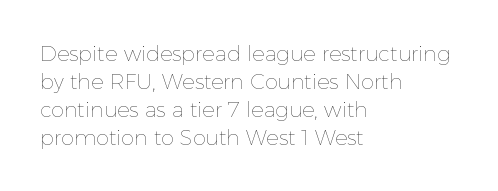
The paragraph has a hard left edge and a soft right edge. Rows of type keep a routine distance in the vertical direction. The letters sit at their default tracking, neither squeezed nor spread. Posture: vertical.
